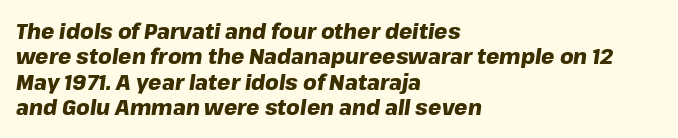
The letters are slanted; this is an italic face. Caption: standard tracking, unaltered. The baseline area is clear. Bold? Absolutely — the strokes are thick and heavy.
